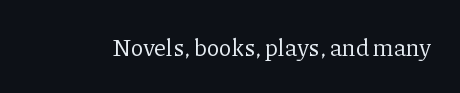
Only glyphs here, with clear space below each row. Notice how the stems are strictly vertical — no italics here. Between one letter and the next there's only the usual sliver of space. Is this a heavy cut? Hardly; it is regular or lighter.
